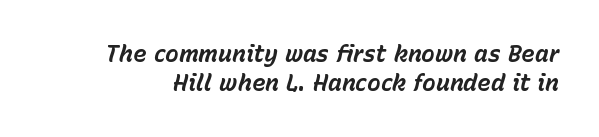
The image shows 23 px bold type, italic (leaning right); set normal line spacing (1.25x), normal letter spacing, not underlined.
